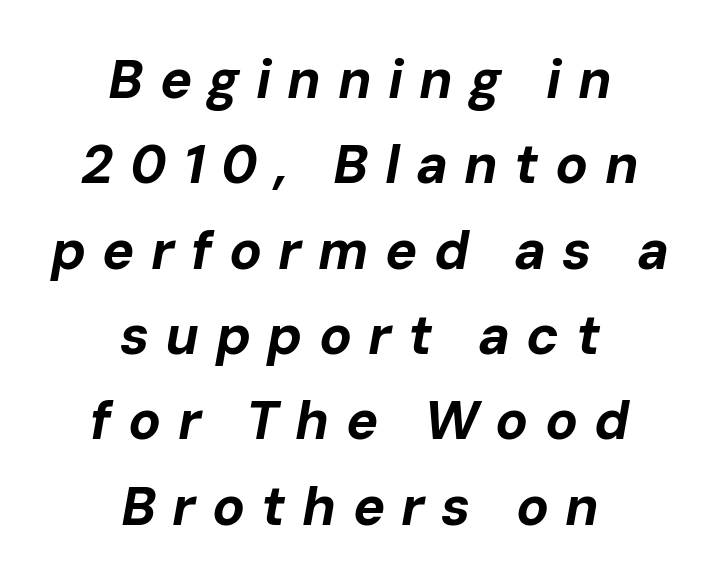
{"italic": "yes", "lean": "right", "slant_degrees": 10, "bold": "yes", "weight": "bold", "width": "normal", "stroke_contrast": "low", "x_height": "medium", "monospaced": "no", "underline": "no", "align": "center", "line_spacing": "normal", "line_spacing_ratio": 1.58, "letter_spacing": "wide", "letter_spacing_em": 0.3, "glyph_px": 54}
